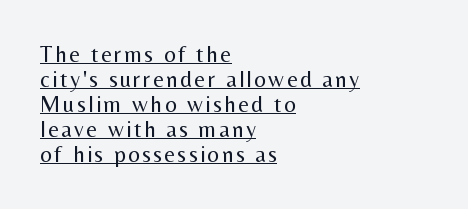
The image shows 23 px text type, upright; set left-aligned, tight line spacing (1.09x), underlined.
